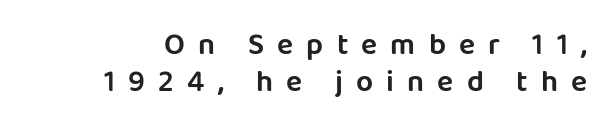
{"serif": "no", "italic": "no", "width": "normal", "stroke_contrast": "low", "x_height": "large", "monospaced": "no", "underline": "no", "align": "right", "line_spacing_ratio": 1.22, "letter_spacing": "wide", "letter_spacing_em": 0.44, "glyph_px": 30}
